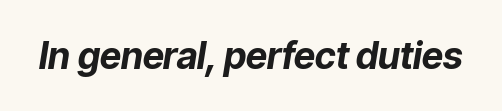
Is this a fixed-width face? No — the glyphs have proportional, varying widths. Observe the ordinary spacing: letters are neighbours, not strangers. The letters are bold, with thick, heavy strokes. The zone under the glyphs is completely vacant. Style check: oblique.
